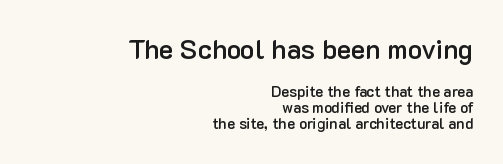
Q: Is the text bold? A: Semi-bold.
Q: Is the text italic (slanted)? A: No, it is upright.
Q: Is the text underlined? A: No.
Q: How is the paragraph aligned? A: Right-aligned.
Q: Is the spacing between letters normal or unusually wide? A: Normal.
Q: Is the spacing between lines tight, normal or loose? A: Tight.
Q: Which block of text is set in a larger size, the first (top) or the second (bottom)? A: The first (top) one.
